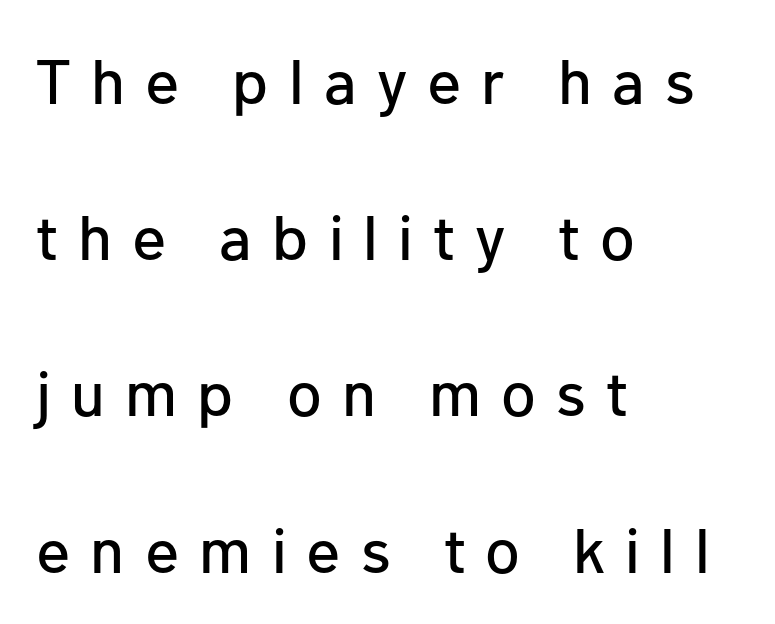
Q: Is the text italic (slanted)? A: No, it is upright.
Q: Is the typeface a serif or a sans-serif typeface? A: Sans-serif.
Q: Is the text underlined? A: No.
Q: How is the paragraph aligned? A: Left-aligned.
Q: Is the spacing between letters normal or unusually wide? A: Unusually wide.
Q: Is the spacing between lines tight, normal or loose? A: Loose.
Q: Width (condensed, normal, or wide)? A: Normal.
Q: Stroke contrast? A: Low.
Q: x-height? A: Medium.
Q: Monospaced? A: No.
